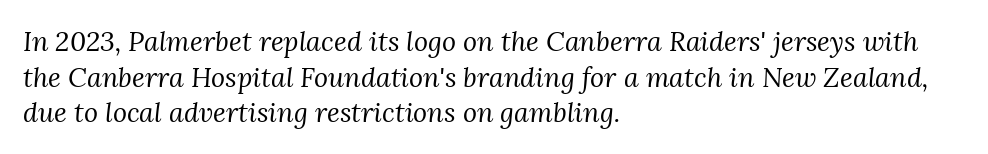
Q: Is the text bold? A: No.
Q: Is the text italic (slanted)? A: Yes, it leans right by about 3 degrees.
Q: Is the text underlined? A: No.
Q: How is the paragraph aligned? A: Left-aligned.
Q: Is the spacing between letters normal or unusually wide? A: Normal.
Q: Is the spacing between lines tight, normal or loose? A: Normal.
